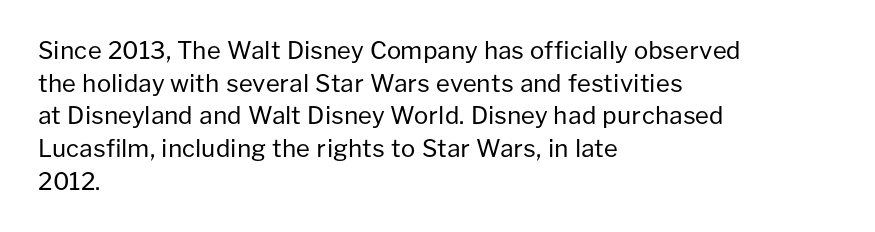
Plain, unruled lines of type. Ordinary non-slanted type is in use. Does extra space separate the letters? No, they use regular spacing. This is not heavy type; no bold has been used. These lines sit exactly where default settings would place them. Reading down the block, your eye returns to a fixed left position each line.
